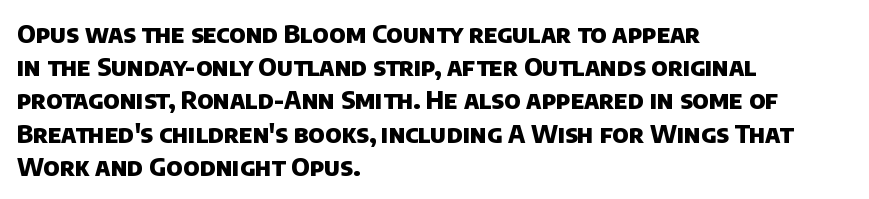
The image shows 25 px bold type; set left-aligned, normal line spacing (1.33x), normal letter spacing, not underlined.
